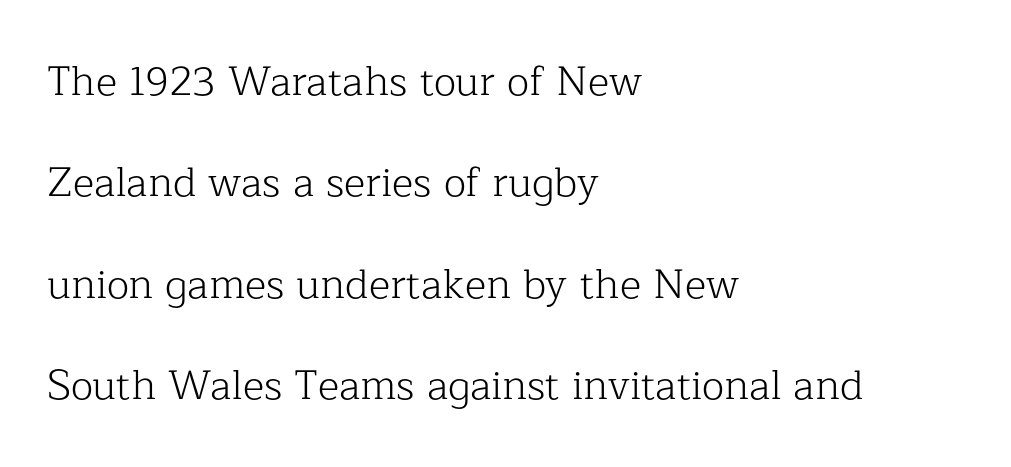
{"serif": "yes", "italic": "no", "bold": "no", "weight": "light", "width": "normal", "stroke_contrast": "low", "x_height": "medium", "monospaced": "no", "underline": "no", "align": "left", "line_spacing": "loose", "line_spacing_ratio": 2.47, "letter_spacing": "normal", "letter_spacing_em": 0.0, "glyph_px": 41}
